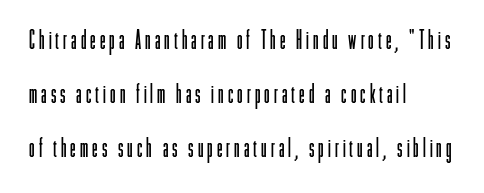
The image shows 25 px text type, upright; set left-aligned, loose line spacing (2.17x), not underlined.
